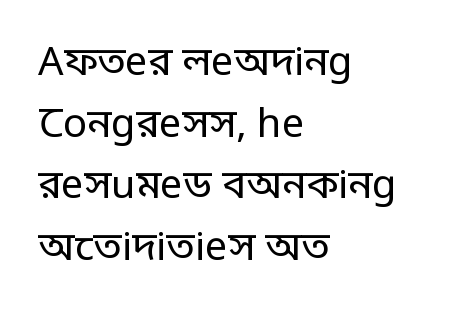
The tracking reads as untouched default to a designer's eye. Each stroke keeps to a modest, everyday thickness or less. Line beginnings align vertically; line endings do not. You can tell from the bare stems that sans-serif type was used. These lines are rendered in a variable-pitch font.
